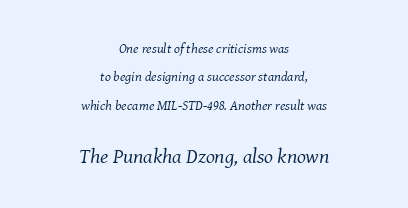
Q: Is the text bold? A: No.
Q: Is the text italic (slanted)? A: Yes, it leans right by about 8 degrees.
Q: Is the text underlined? A: No.
Q: How is the paragraph aligned? A: Centered.
Q: Is the spacing between letters normal or unusually wide? A: Normal.
Q: Is the spacing between lines tight, normal or loose? A: Loose.
Q: Which block of text is set in a larger size, the first (top) or the second (bottom)? A: The second (bottom) one.
